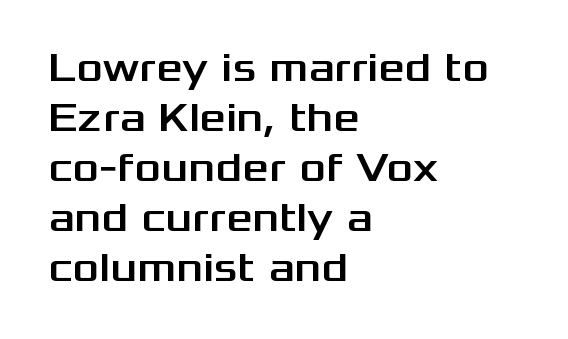
Q: Is the text italic (slanted)? A: No, it is upright.
Q: Is the typeface a serif or a sans-serif typeface? A: Sans-serif.
Q: Is the text underlined? A: No.
Q: How is the paragraph aligned? A: Left-aligned.
Q: Is the spacing between letters normal or unusually wide? A: Normal.
Q: Width (condensed, normal, or wide)? A: Wide.
Q: Stroke contrast? A: Medium.
Q: x-height? A: Medium.
Q: Monospaced? A: No.
